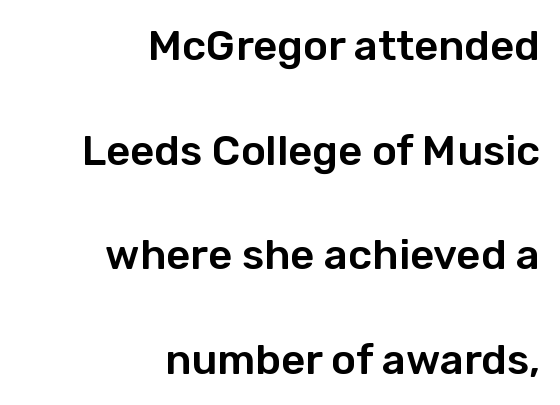
{"serif": "no", "italic": "no", "width": "normal", "stroke_contrast": "low", "x_height": "medium", "monospaced": "no", "underline": "no", "align": "right", "line_spacing": "loose", "line_spacing_ratio": 2.49, "letter_spacing": "normal", "letter_spacing_em": 0.0, "glyph_px": 42}
